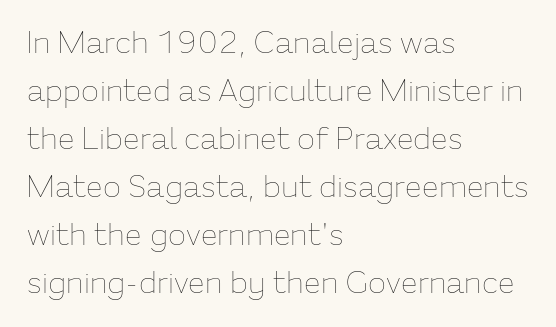
Q: Is the text bold? A: No.
Q: Is the text italic (slanted)? A: No, it is upright.
Q: Is the text underlined? A: No.
Q: How is the paragraph aligned? A: Left-aligned.
Q: Is the spacing between letters normal or unusually wide? A: Normal.
Q: Is the spacing between lines tight, normal or loose? A: Normal.
Q: Width (condensed, normal, or wide)? A: Normal.
Q: Stroke contrast? A: Low.
Q: x-height? A: Medium.
Q: Monospaced? A: No.
